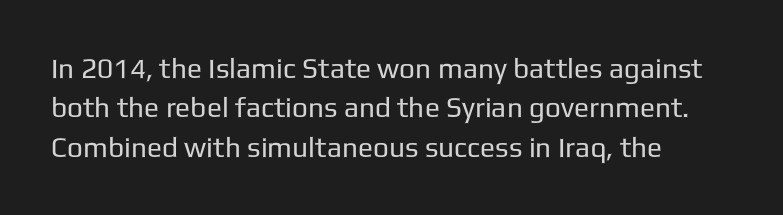
The image shows 28 px regular-weight sans-serif type, upright; set left-aligned, normal line spacing (1.41x), normal letter spacing, not underlined; low stroke contrast and a medium x-height.
